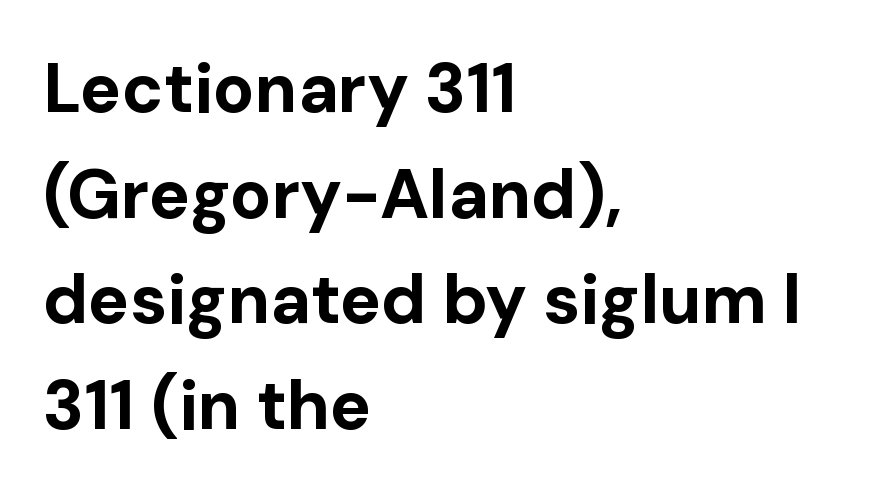
Does the copy run flush right? No — it runs flush left. Regarding leading, the lines here are spaced in the standard way. The lettering holds an erect, upright posture throughout. The typesetting leans heavy: a genuine bold. The baseline area is clear.
